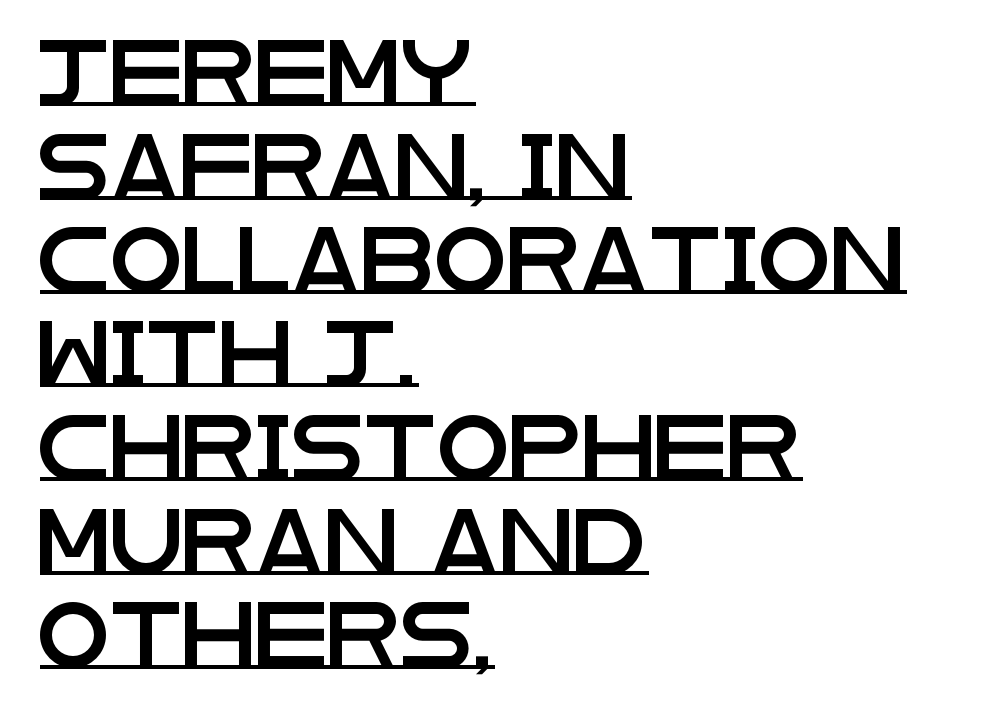
Q: Is the text italic (slanted)? A: No, it is upright.
Q: Is the typeface a serif or a sans-serif typeface? A: Sans-serif.
Q: Is the text underlined? A: Yes.
Q: How is the paragraph aligned? A: Left-aligned.
Q: Is the spacing between letters normal or unusually wide? A: Normal.
Q: Is the spacing between lines tight, normal or loose? A: Normal.
Q: Width (condensed, normal, or wide)? A: Wide.
Q: Stroke contrast? A: Low.
Q: x-height? A: Large.
Q: Monospaced? A: No.
